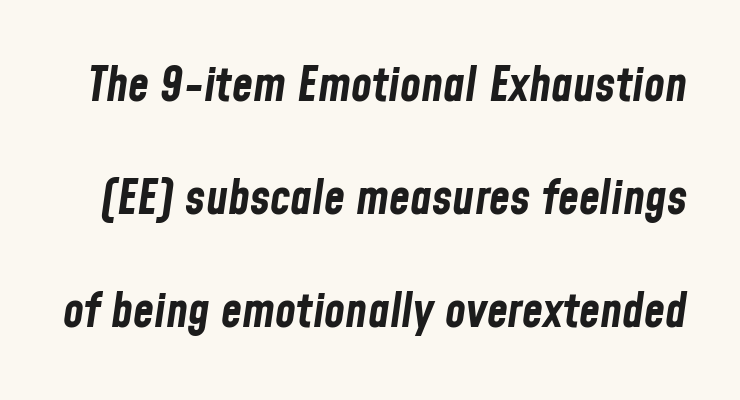
How are the letters spaced? Ordinarily, with no added tracking. The passage shown is typed in a proportional face where columns would drift. Heavy, bold letterforms. Anything drawn beneath the words? Only blank space.
